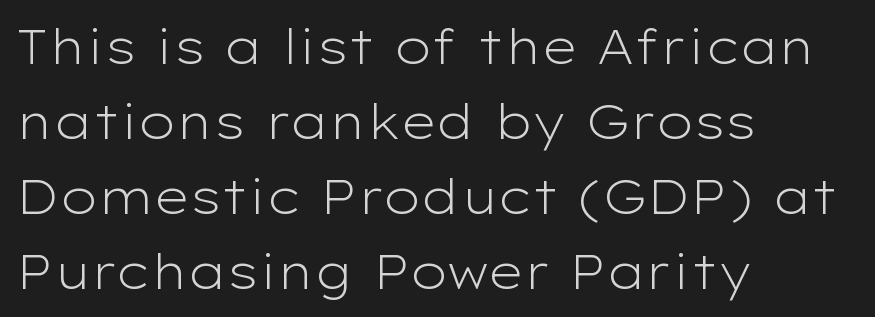
Q: Is the text bold? A: No.
Q: Is the text italic (slanted)? A: No, it is upright.
Q: Is the typeface a serif or a sans-serif typeface? A: Sans-serif.
Q: Is the text underlined? A: No.
Q: How is the paragraph aligned? A: Left-aligned.
Q: Is the spacing between letters normal or unusually wide? A: Normal.
Q: Is the spacing between lines tight, normal or loose? A: Normal.
Q: Width (condensed, normal, or wide)? A: Wide.
Q: Stroke contrast? A: Low.
Q: x-height? A: Medium.
Q: Monospaced? A: No.
